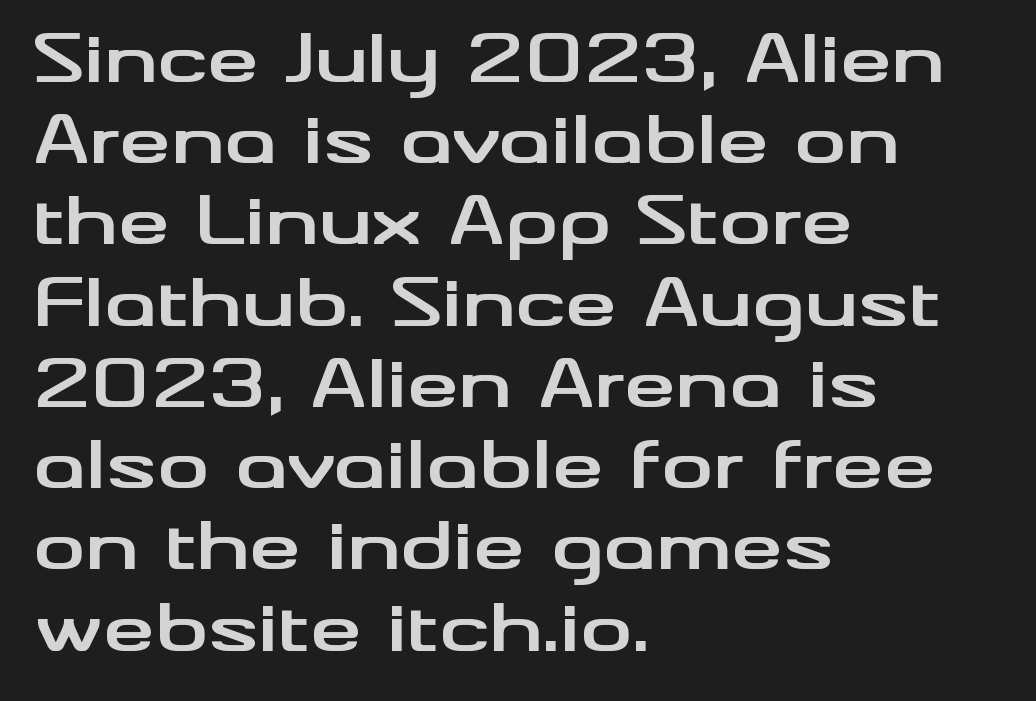
Q: Is the text bold? A: Yes.
Q: Is the text italic (slanted)? A: No, it is upright.
Q: Is the typeface a serif or a sans-serif typeface? A: Sans-serif.
Q: Is the text underlined? A: No.
Q: How is the paragraph aligned? A: Left-aligned.
Q: Is the spacing between letters normal or unusually wide? A: Normal.
Q: Is the spacing between lines tight, normal or loose? A: Normal.
Q: Width (condensed, normal, or wide)? A: Wide.
Q: Stroke contrast? A: Medium.
Q: x-height? A: Small.
Q: Monospaced? A: No.
